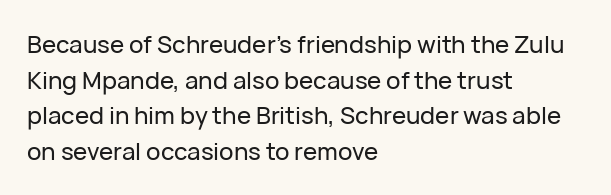
The lettering holds an erect, upright posture throughout. Inter-character spacing is left at the font's built-in metrics. The glyphs are unaccompanied by any horizontal stroke below them. Horizontal alignment here is leftward, the default for most running prose. Is there much room between lines? A standard amount, neither cramped nor airy.
